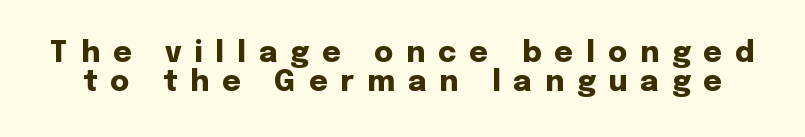
{"serif": "no", "italic": "no", "bold": "yes", "weight": "heavy", "width": "normal", "stroke_contrast": "low", "x_height": "medium", "monospaced": "no", "underline": "no", "line_spacing": "tight", "line_spacing_ratio": 0.99, "letter_spacing": "wide", "letter_spacing_em": 0.45, "glyph_px": 29}
